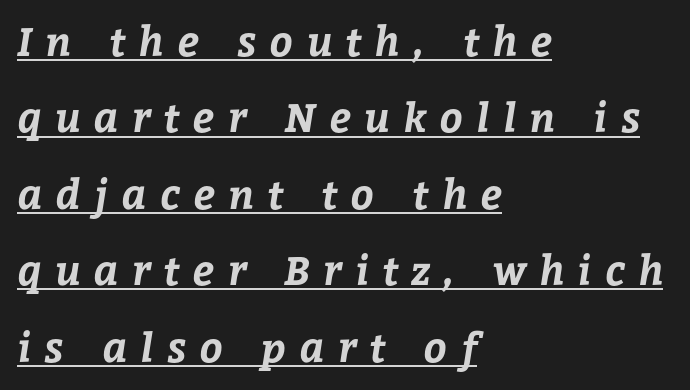
The image shows 40 px bold type; set left-aligned, loose line spacing (1.91x), unusually wide letter spacing (+0.34 em), underlined; low stroke contrast and a medium x-height.
